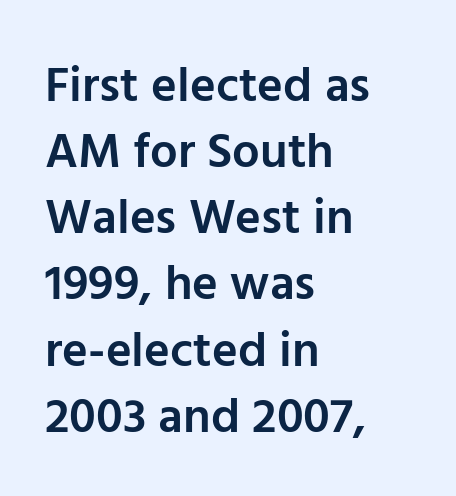
Q: Is the text bold? A: Semi-bold.
Q: Is the text italic (slanted)? A: No, it is upright.
Q: Is the typeface a serif or a sans-serif typeface? A: Sans-serif.
Q: Is the text underlined? A: No.
Q: How is the paragraph aligned? A: Left-aligned.
Q: Is the spacing between letters normal or unusually wide? A: Normal.
Q: Is the spacing between lines tight, normal or loose? A: Normal.
Q: Width (condensed, normal, or wide)? A: Normal.
Q: Stroke contrast? A: Low.
Q: x-height? A: Medium.
Q: Monospaced? A: No.
